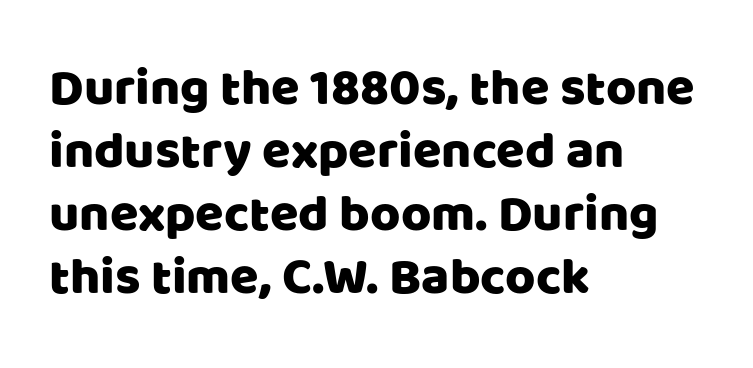
Q: Is the text italic (slanted)? A: No, it is upright.
Q: Is the typeface a serif or a sans-serif typeface? A: Sans-serif.
Q: Is the text underlined? A: No.
Q: How is the paragraph aligned? A: Left-aligned.
Q: Is the spacing between letters normal or unusually wide? A: Normal.
Q: Width (condensed, normal, or wide)? A: Normal.
Q: Stroke contrast? A: Low.
Q: x-height? A: Large.
Q: Monospaced? A: No.
